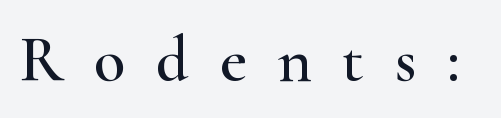
{"serif": "yes", "italic": "no", "width": "wide", "stroke_contrast": "high", "x_height": "small", "monospaced": "no", "underline": "no", "letter_spacing": "wide", "letter_spacing_em": 0.47, "glyph_px": 65}
